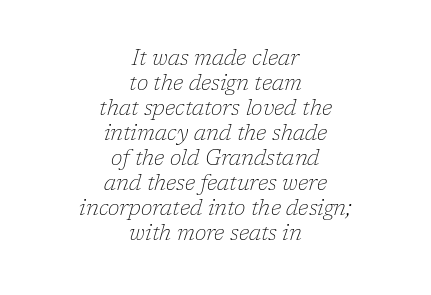
The image shows 21 px text type, italic (leaning right); set centered, line spacing 1.19x, normal letter spacing, not underlined.
